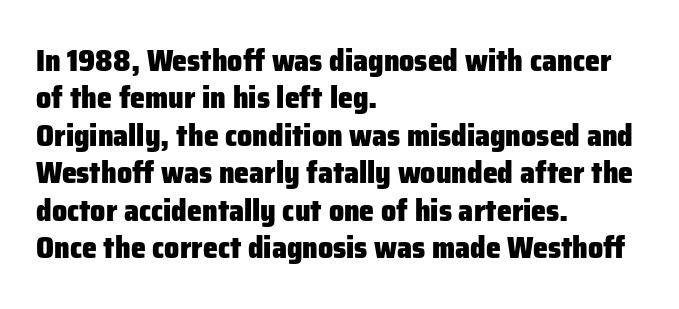
The image shows 30 px heavy sans-serif type, upright; set left-aligned, normal line spacing (1.25x), normal letter spacing, not underlined; low stroke contrast and a medium x-height.
